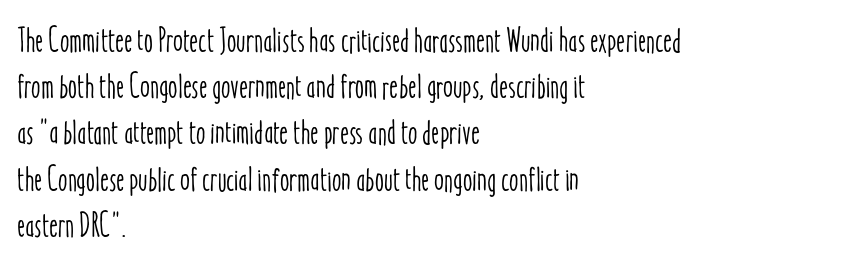
{"italic": "no", "width": "condensed", "stroke_contrast": "low", "x_height": "medium", "monospaced": "no", "underline": "no", "align": "left", "line_spacing": "normal", "line_spacing_ratio": 1.36, "letter_spacing": "normal", "letter_spacing_em": 0.0, "glyph_px": 34}
